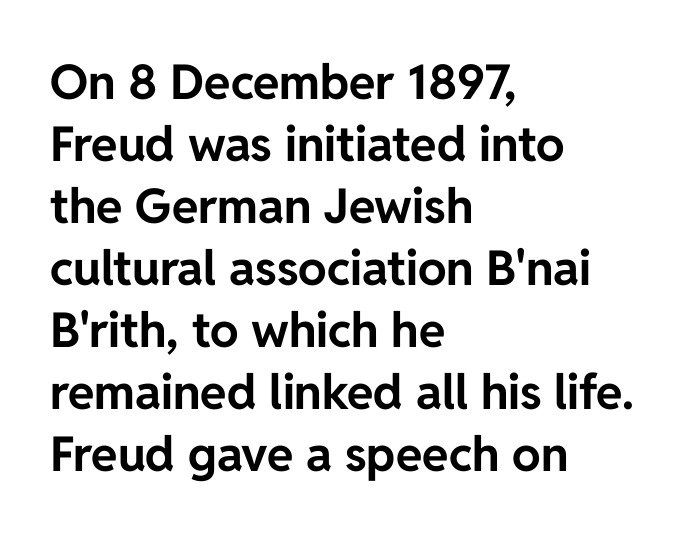
Q: Is the text bold? A: Yes.
Q: Is the text italic (slanted)? A: No, it is upright.
Q: Is the typeface a serif or a sans-serif typeface? A: Sans-serif.
Q: Is the text underlined? A: No.
Q: How is the paragraph aligned? A: Left-aligned.
Q: Is the spacing between letters normal or unusually wide? A: Normal.
Q: Is the spacing between lines tight, normal or loose? A: Normal.
Q: Width (condensed, normal, or wide)? A: Normal.
Q: Stroke contrast? A: Low.
Q: x-height? A: Medium.
Q: Monospaced? A: No.
